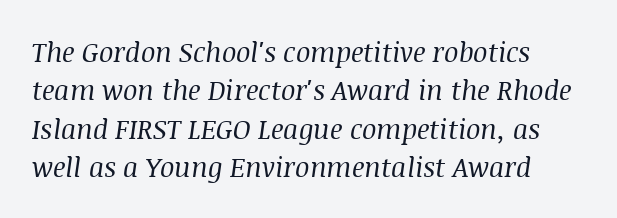
The image shows 27 px text type, italic (leaning right); set normal line spacing (1.42x), normal letter spacing, not underlined.
